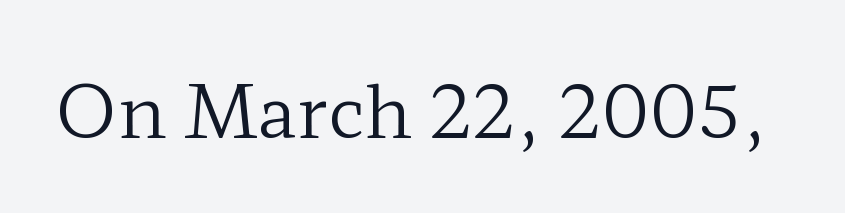
Q: Is the text bold? A: No.
Q: Is the text italic (slanted)? A: No, it is upright.
Q: Is the typeface a serif or a sans-serif typeface? A: Serif.
Q: Is the text underlined? A: No.
Q: Is the spacing between letters normal or unusually wide? A: Normal.
Q: Width (condensed, normal, or wide)? A: Wide.
Q: Stroke contrast? A: Low.
Q: x-height? A: Medium.
Q: Monospaced? A: No.
